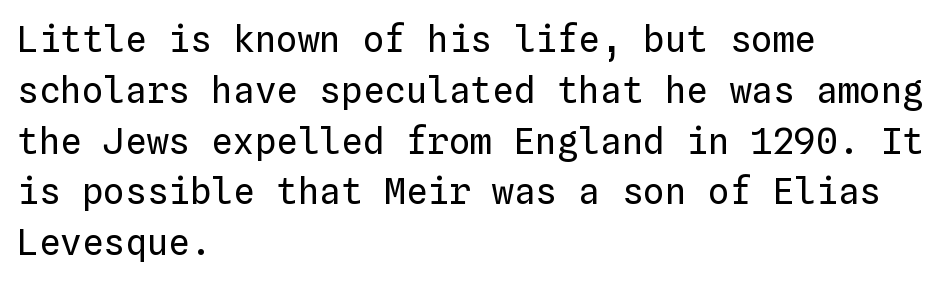
The image shows 36 px regular-weight type, upright, monospaced; set left-aligned, normal line spacing (1.41x), normal letter spacing, not underlined; low stroke contrast and a medium x-height.
